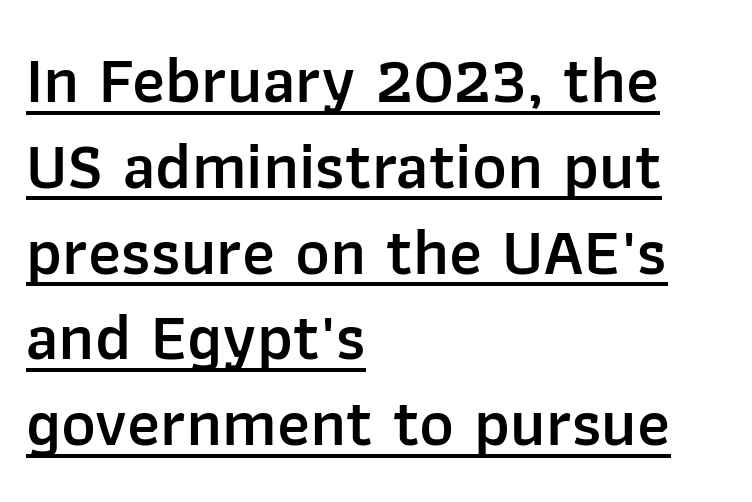
The image shows 66 px semibold sans-serif type, upright; set left-aligned, normal line spacing (1.3x), normal letter spacing, underlined; low stroke contrast and a medium x-height.
